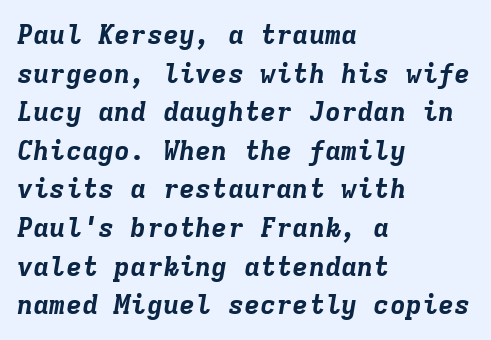
There is no visible air inserted between adjacent glyphs. You'd pick this weight for a headline — it's a proper bold. The typesetter chose a ragged-right arrangement here. A clean baseline with only descenders dipping below it.
